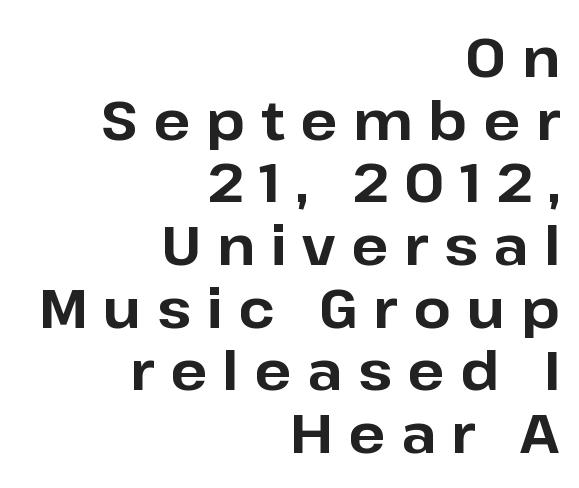
{"serif": "no", "italic": "no", "bold": "yes", "weight": "bold", "width": "normal", "stroke_contrast": "low", "x_height": "medium", "monospaced": "no", "underline": "no", "align": "right", "line_spacing_ratio": 1.16, "letter_spacing": "wide", "letter_spacing_em": 0.29, "glyph_px": 54}
